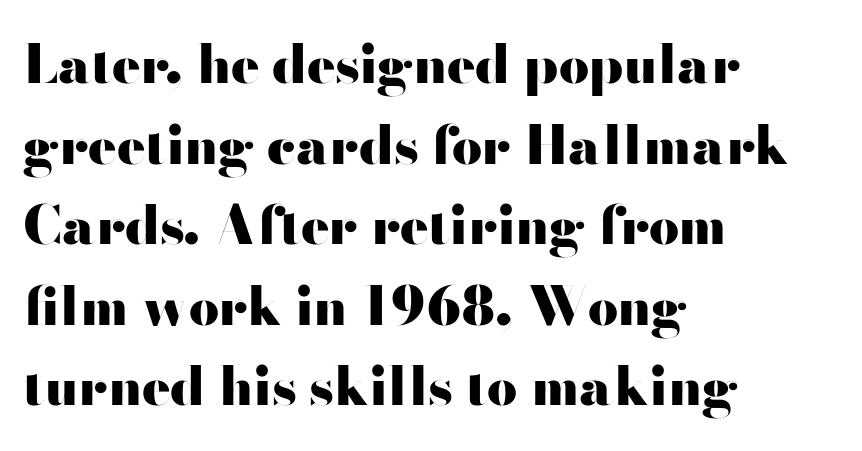
{"serif": "no", "italic": "no", "bold": "yes", "weight": "heavy", "width": "wide", "stroke_contrast": "high", "x_height": "small", "monospaced": "no", "underline": "no", "align": "left", "line_spacing": "normal", "line_spacing_ratio": 1.52, "letter_spacing": "normal", "letter_spacing_em": 0.0, "glyph_px": 53}
